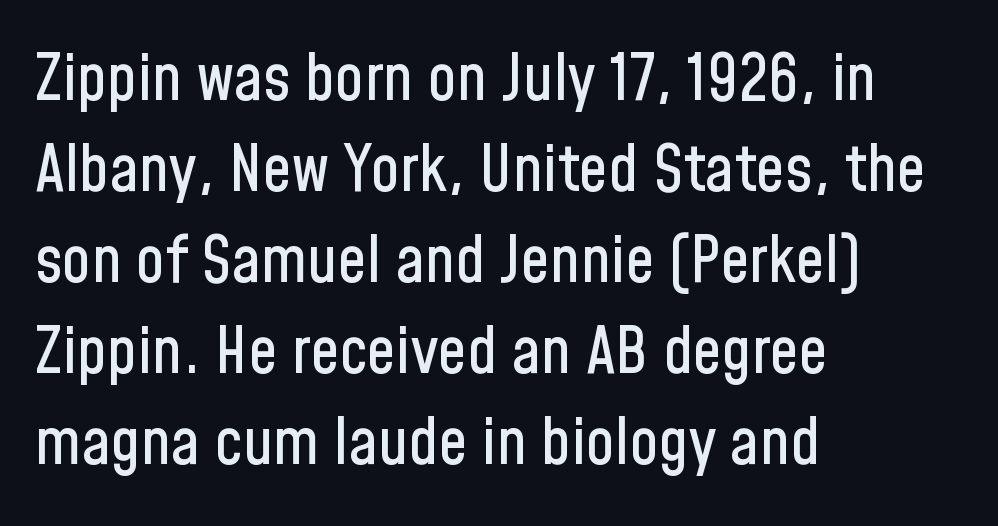
The image shows 65 px condensed sans-serif type, upright; set left-aligned, normal line spacing (1.4x), normal letter spacing, not underlined; low stroke contrast and a medium x-height.
